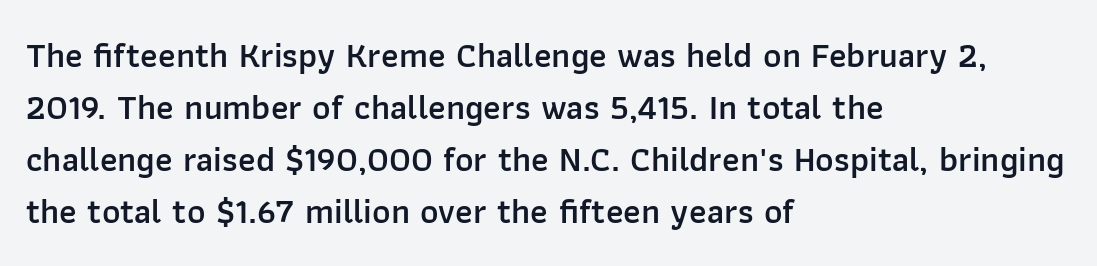
Q: Is the text bold? A: Semi-bold.
Q: Is the text italic (slanted)? A: No, it is upright.
Q: Is the typeface a serif or a sans-serif typeface? A: Sans-serif.
Q: Is the text underlined? A: No.
Q: How is the paragraph aligned? A: Left-aligned.
Q: Is the spacing between letters normal or unusually wide? A: Normal.
Q: Is the spacing between lines tight, normal or loose? A: Normal.
Q: Width (condensed, normal, or wide)? A: Normal.
Q: Stroke contrast? A: Low.
Q: x-height? A: Medium.
Q: Monospaced? A: No.
